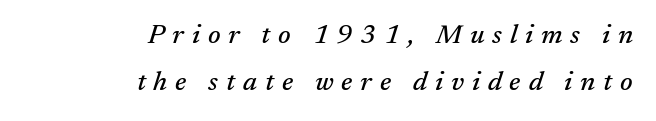
The image shows 27 px text type, italic (leaning right); set right-aligned, line spacing 1.73x, unusually wide letter spacing (+0.29 em), not underlined.
